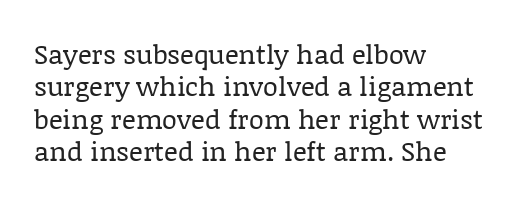
Q: Is the text bold? A: No.
Q: Is the text italic (slanted)? A: No, it is upright.
Q: Is the text underlined? A: No.
Q: How is the paragraph aligned? A: Left-aligned.
Q: Is the spacing between letters normal or unusually wide? A: Normal.
